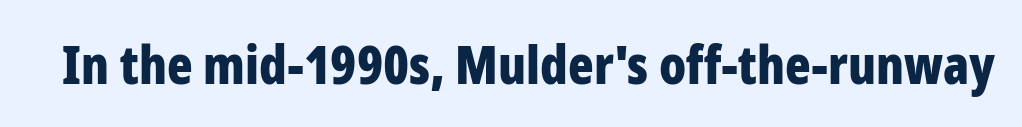
The image shows 53 px bold, condensed sans-serif type, upright; set normal letter spacing, not underlined; low stroke contrast and a medium x-height.
